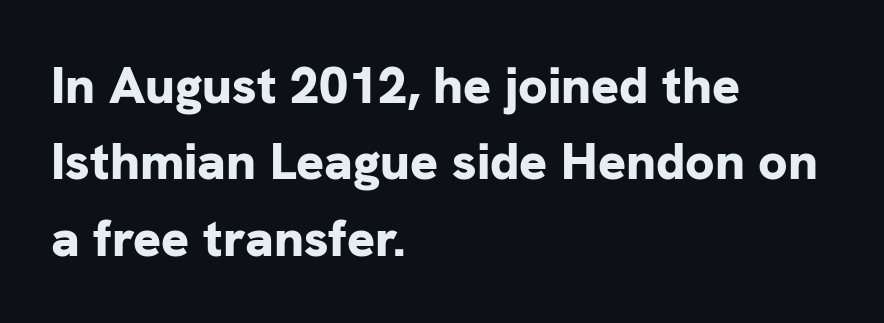
The image shows 52 px bold sans-serif type, upright; set left-aligned, normal line spacing (1.47x), normal letter spacing, not underlined; low stroke contrast and a medium x-height.
